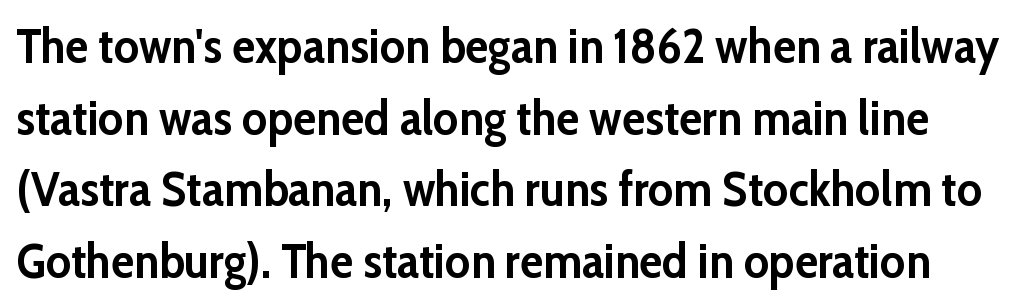
The image shows 48 px semibold sans-serif type, upright; set normal line spacing (1.49x), normal letter spacing, not underlined; low stroke contrast and a medium x-height.
